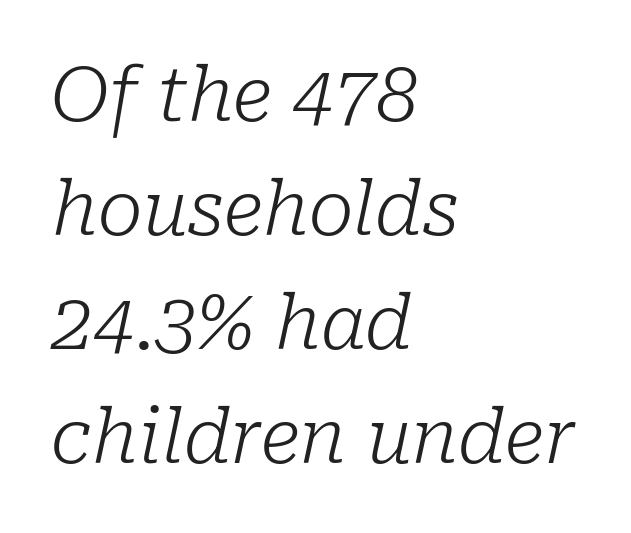
Q: Is the text bold? A: No.
Q: Is the text italic (slanted)? A: Yes, it leans right by about 10 degrees.
Q: Is the typeface a serif or a sans-serif typeface? A: Serif.
Q: Is the text underlined? A: No.
Q: How is the paragraph aligned? A: Left-aligned.
Q: Is the spacing between letters normal or unusually wide? A: Normal.
Q: Is the spacing between lines tight, normal or loose? A: Normal.
Q: Width (condensed, normal, or wide)? A: Normal.
Q: Stroke contrast? A: Low.
Q: x-height? A: Medium.
Q: Monospaced? A: No.
